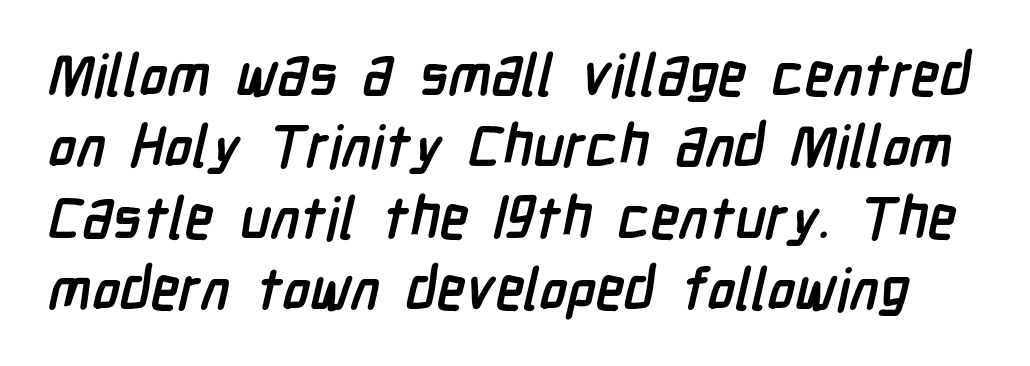
{"serif": "no", "bold": "yes", "weight": "semibold", "width": "condensed", "stroke_contrast": "low", "x_height": "medium", "monospaced": "no", "underline": "no", "line_spacing_ratio": 1.23, "letter_spacing": "normal", "letter_spacing_em": 0.0, "glyph_px": 58}
